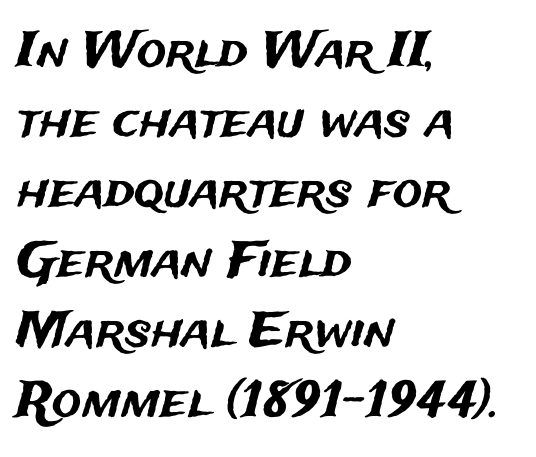
The image shows 49 px sans-serif type; set left-aligned, normal line spacing (1.43x), normal letter spacing, not underlined; medium stroke contrast and a medium x-height.
